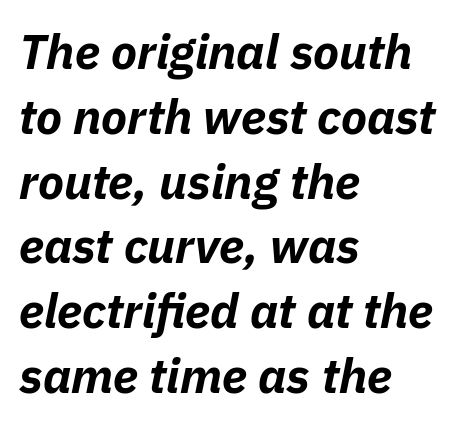
Q: Is the text bold? A: Yes.
Q: Is the text italic (slanted)? A: Yes, it leans right by about 11 degrees.
Q: Is the text underlined? A: No.
Q: How is the paragraph aligned? A: Left-aligned.
Q: Is the spacing between letters normal or unusually wide? A: Normal.
Q: Is the spacing between lines tight, normal or loose? A: Normal.
Q: Width (condensed, normal, or wide)? A: Normal.
Q: Stroke contrast? A: Low.
Q: x-height? A: Medium.
Q: Monospaced? A: No.
